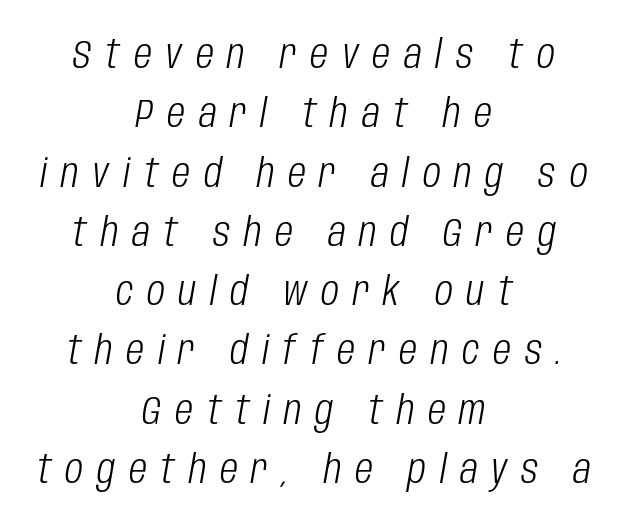
Q: Is the text bold? A: No.
Q: Is the text italic (slanted)? A: Yes, it leans right by about 10 degrees.
Q: Is the text underlined? A: No.
Q: How is the paragraph aligned? A: Centered.
Q: Is the spacing between letters normal or unusually wide? A: Unusually wide.
Q: Is the spacing between lines tight, normal or loose? A: Normal.
Q: Width (condensed, normal, or wide)? A: Condensed.
Q: Stroke contrast? A: Low.
Q: x-height? A: Large.
Q: Monospaced? A: No.
